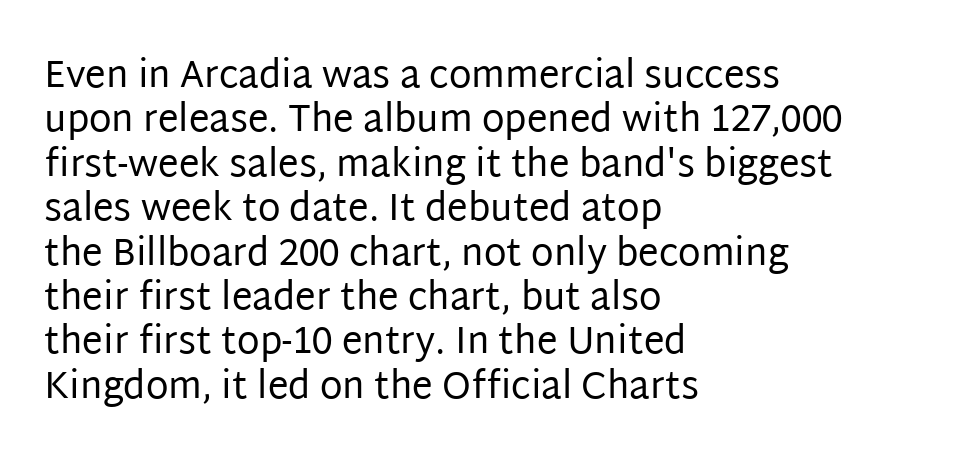
Q: Is the text bold? A: No.
Q: Is the text italic (slanted)? A: No, it is upright.
Q: Is the typeface a serif or a sans-serif typeface? A: Sans-serif.
Q: Is the text underlined? A: No.
Q: How is the paragraph aligned? A: Left-aligned.
Q: Is the spacing between letters normal or unusually wide? A: Normal.
Q: Width (condensed, normal, or wide)? A: Normal.
Q: Stroke contrast? A: Low.
Q: x-height? A: Large.
Q: Monospaced? A: No.
